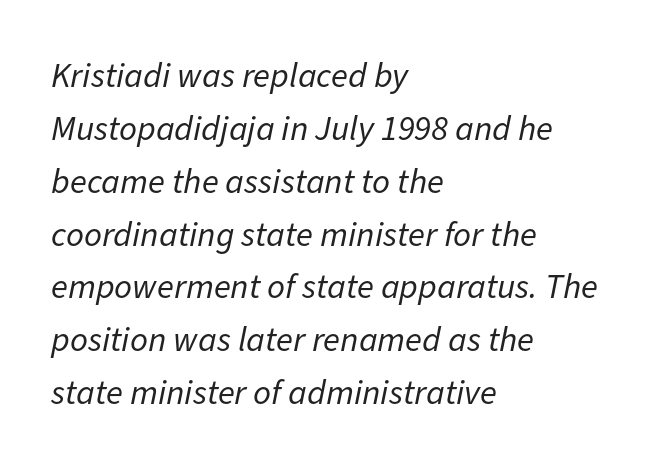
The image shows 35 px regular-weight type, italic (leaning right); set left-aligned, normal line spacing (1.51x), normal letter spacing, not underlined; low stroke contrast and a medium x-height.
